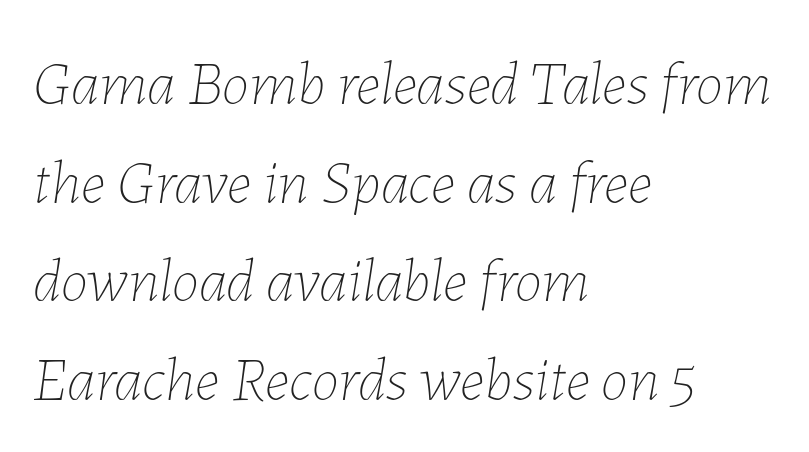
The image shows 62 px thin type, italic (leaning right); set left-aligned, normal line spacing (1.59x), normal letter spacing, not underlined; low stroke contrast and a medium x-height.
